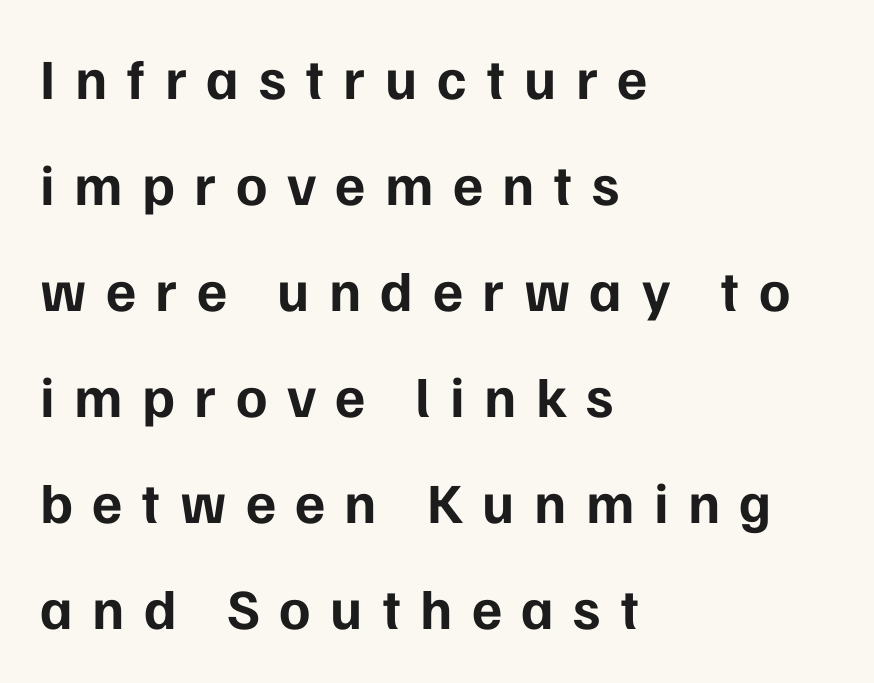
{"serif": "no", "italic": "no", "bold": "yes", "weight": "bold", "width": "normal", "stroke_contrast": "low", "x_height": "medium", "monospaced": "no", "underline": "no", "align": "left", "line_spacing_ratio": 1.86, "letter_spacing": "wide", "letter_spacing_em": 0.34, "glyph_px": 57}
